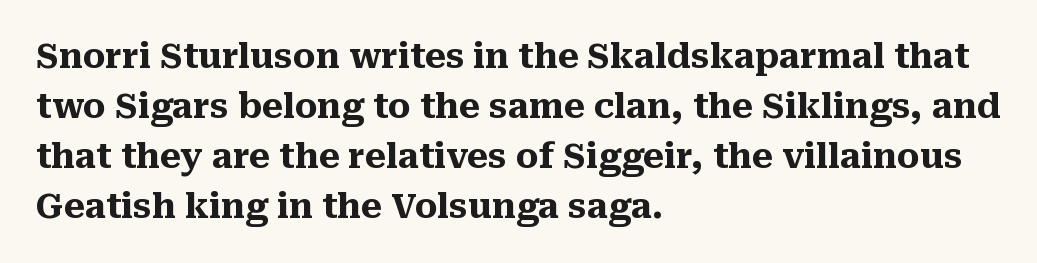
{"serif": "yes", "italic": "no", "bold": "yes", "weight": "heavy", "width": "normal", "stroke_contrast": "medium", "x_height": "medium", "monospaced": "no", "underline": "no", "align": "left", "line_spacing": "normal", "line_spacing_ratio": 1.47, "letter_spacing": "normal", "letter_spacing_em": 0.0, "glyph_px": 34}
